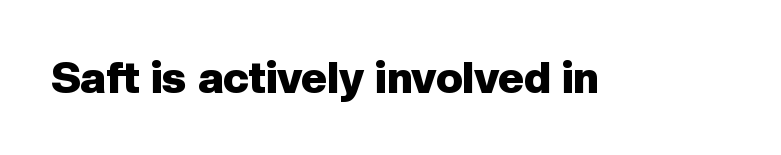
Do the letters lean? They stand straight. The gap between lines stays unmarked. Look at the stroke-to-counter ratio: heavy, a bold. This is sans-serif lettering, the kind often seen on screens and signage. The horizontal fit of the characters is conventional and even. A typesetter would call this proportional, since set widths differ per character.
